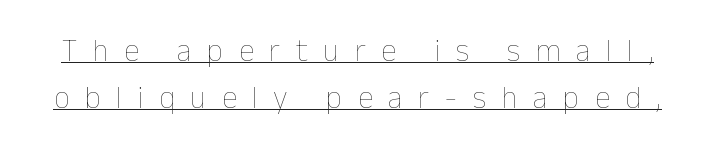
The image shows 31 px thin type, upright; set normal line spacing (1.52x), unusually wide letter spacing (+0.5 em), underlined; low stroke contrast and a medium x-height.
